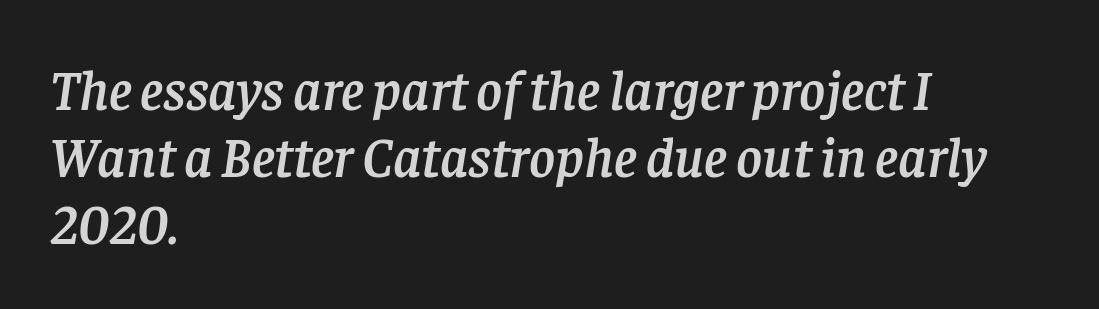
{"serif": "yes", "italic": "yes", "lean": "right", "slant_degrees": 8, "width": "normal", "stroke_contrast": "low", "x_height": "large", "monospaced": "no", "underline": "no", "align": "left", "line_spacing_ratio": 1.2, "letter_spacing": "normal", "letter_spacing_em": 0.0, "glyph_px": 56}
